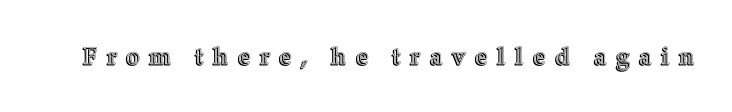
Q: Is the text italic (slanted)? A: No, it is upright.
Q: Is the text underlined? A: No.
Q: Is the spacing between letters normal or unusually wide? A: Unusually wide.
